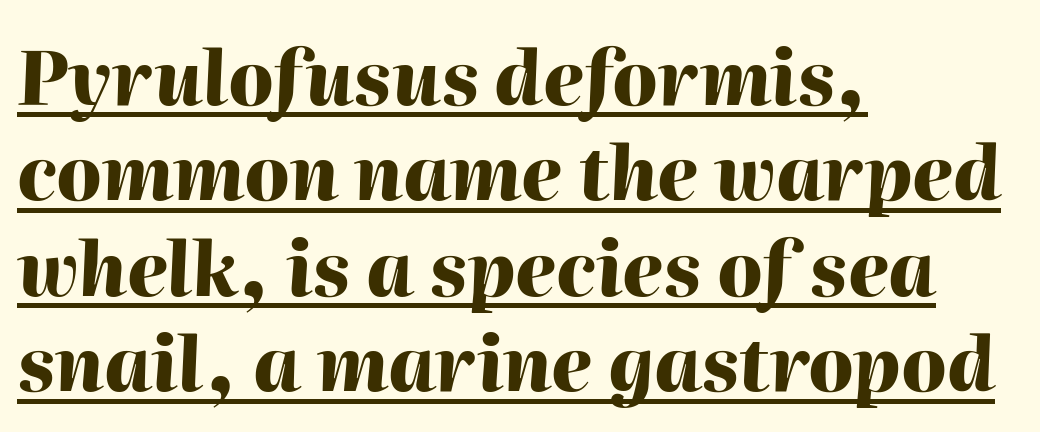
{"italic": "yes", "lean": "right", "slant_degrees": 2, "bold": "yes", "weight": "heavy", "width": "normal", "stroke_contrast": "high", "x_height": "medium", "monospaced": "no", "underline": "yes", "align": "left", "line_spacing": "normal", "line_spacing_ratio": 1.29, "letter_spacing": "normal", "letter_spacing_em": 0.0, "glyph_px": 74}
